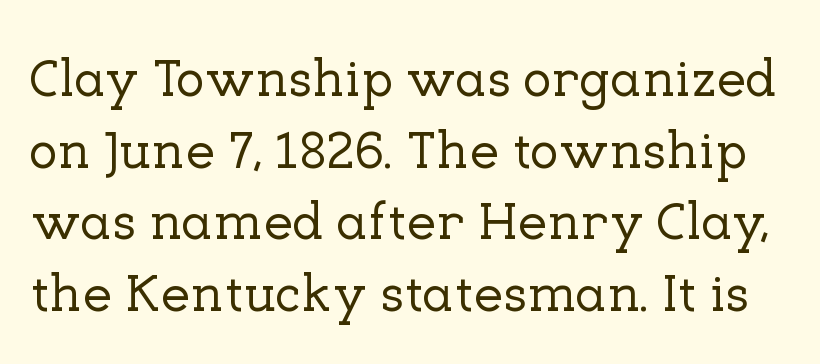
{"serif": "yes", "italic": "no", "width": "normal", "stroke_contrast": "low", "x_height": "medium", "monospaced": "no", "underline": "no", "line_spacing": "normal", "line_spacing_ratio": 1.35, "letter_spacing": "normal", "letter_spacing_em": 0.0, "glyph_px": 53}
